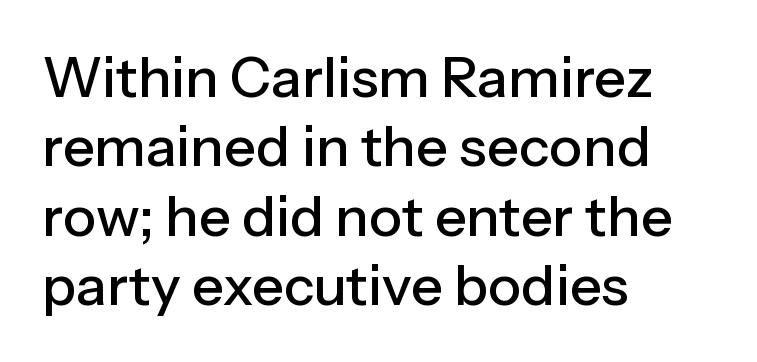
These lines are composed in type without serifs. The font's upright variant was chosen for this text. The ragged edge is on the right, which tells us the setting is flush left. Proportional: the letters do not fall into vertical columns. Caption: standard tracking, unaltered. Underlining? Definitely not there.
